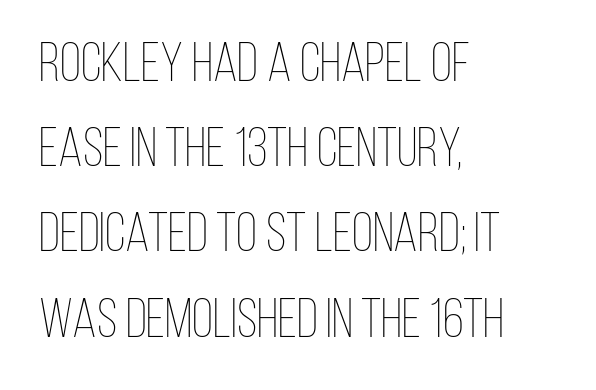
{"italic": "no", "bold": "no", "weight": "thin", "width": "condensed", "stroke_contrast": "low", "x_height": "large", "monospaced": "no", "underline": "no", "align": "left", "line_spacing": "normal", "line_spacing_ratio": 1.55, "letter_spacing": "normal", "letter_spacing_em": 0.0, "glyph_px": 55}
